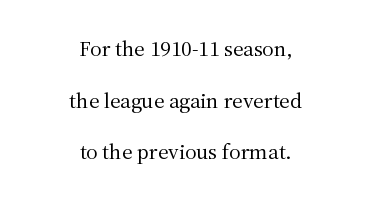
The image shows 22 px text type, upright; set centered, loose line spacing (2.35x), normal letter spacing, not underlined.
